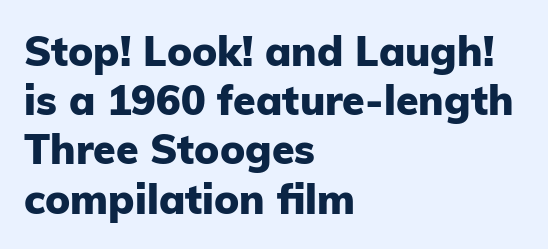
Check where the strokes stop: nothing finishes them off — pure sans. Proportional: the letters do not fall into vertical columns. Does the lettering tilt? It doesn't — this is upright. Tracking value appears to be zero — textbook default spacing. A bare baseline throughout the passage. The passage shown is emphatically bold.
